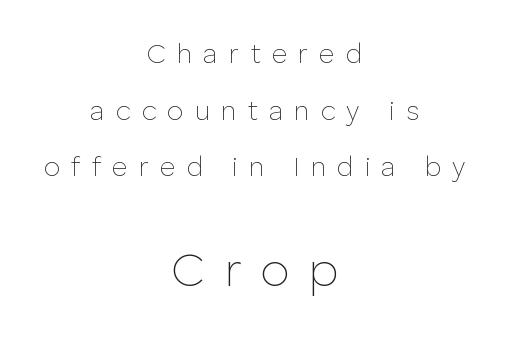
Q: Is the text bold? A: No.
Q: Is the text italic (slanted)? A: No, it is upright.
Q: Is the typeface a serif or a sans-serif typeface? A: Sans-serif.
Q: Is the text underlined? A: No.
Q: How is the paragraph aligned? A: Centered.
Q: Is the spacing between letters normal or unusually wide? A: Unusually wide.
Q: Is the spacing between lines tight, normal or loose? A: Loose.
Q: Which block of text is set in a larger size, the first (top) or the second (bottom)? A: The second (bottom) one.
Q: Width (condensed, normal, or wide)? A: Normal.
Q: Stroke contrast? A: Low.
Q: x-height? A: Medium.
Q: Monospaced? A: No.
